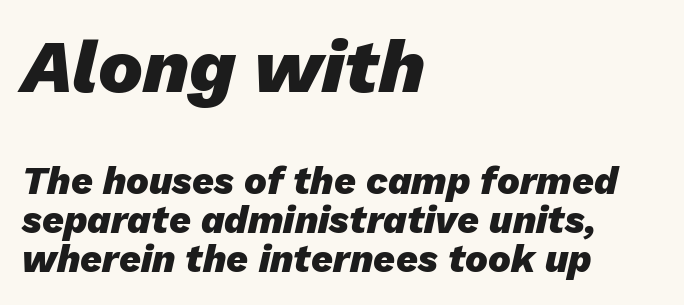
Set as a true bold cut, around the 700 mark. Caption: upper text group enlarged, lower text group reduced. Check the space under the baseline: it is left empty. Designer's note — italics engaged.
